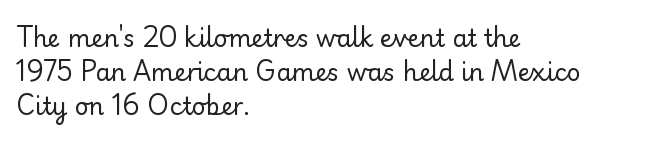
The image shows 24 px text type, upright; set left-aligned, normal line spacing (1.42x), normal letter spacing, not underlined.
